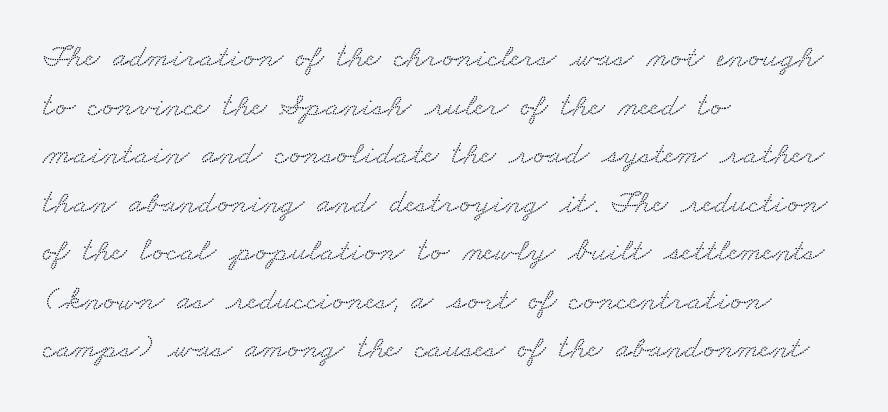
The setting favours the left margin, as ordinary paragraphs usually do. Is the letter spacing exaggerated? No — it looks like the ordinary default. Underline: absent. This sample uses a serif face. Leading matches the norm, producing a regular column. Character widths vary here, with narrow letters taking less room than wide ones.
